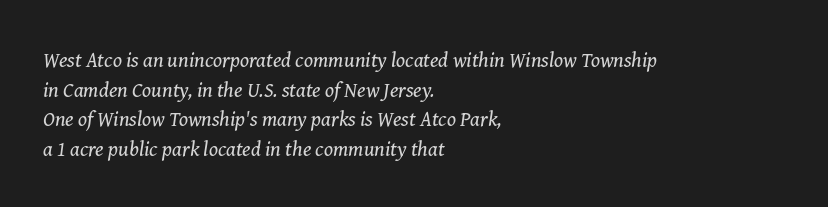
Q: Is the text bold? A: No.
Q: Is the text italic (slanted)? A: Yes, it leans right by about 8 degrees.
Q: Is the text underlined? A: No.
Q: How is the paragraph aligned? A: Left-aligned.
Q: Is the spacing between letters normal or unusually wide? A: Normal.
Q: Is the spacing between lines tight, normal or loose? A: Normal.
